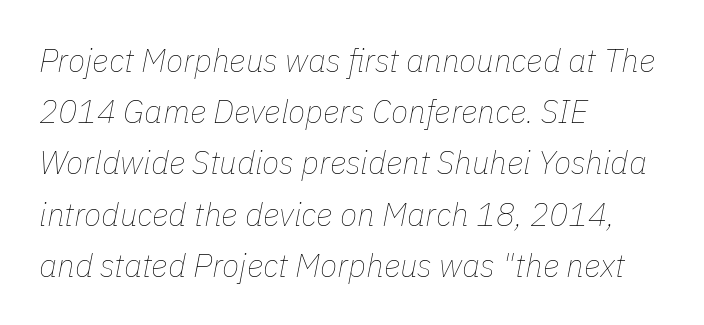
{"italic": "yes", "lean": "right", "slant_degrees": 11, "bold": "no", "weight": "thin", "width": "normal", "stroke_contrast": "low", "x_height": "medium", "monospaced": "no", "underline": "no", "align": "left", "line_spacing": "normal", "line_spacing_ratio": 1.6, "letter_spacing": "normal", "letter_spacing_em": 0.0, "glyph_px": 32}
